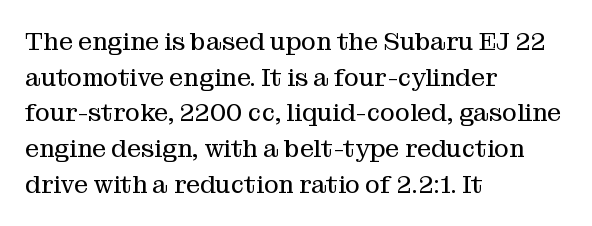
{"italic": "no", "bold": "no", "underline": "no", "align": "left", "line_spacing": "normal", "line_spacing_ratio": 1.43, "letter_spacing": "normal", "letter_spacing_em": 0.0, "glyph_px": 25}
